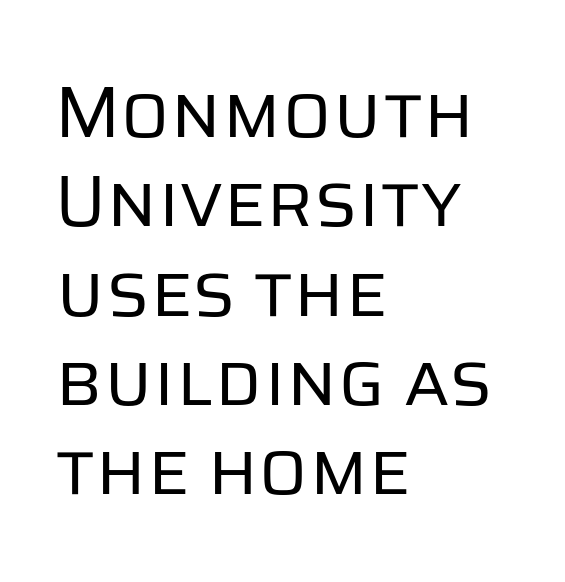
Q: Is the text bold? A: No.
Q: Is the text italic (slanted)? A: No, it is upright.
Q: Is the typeface a serif or a sans-serif typeface? A: Sans-serif.
Q: Is the text underlined? A: No.
Q: How is the paragraph aligned? A: Left-aligned.
Q: Is the spacing between letters normal or unusually wide? A: Normal.
Q: Width (condensed, normal, or wide)? A: Normal.
Q: Stroke contrast? A: Low.
Q: x-height? A: Large.
Q: Monospaced? A: No.
